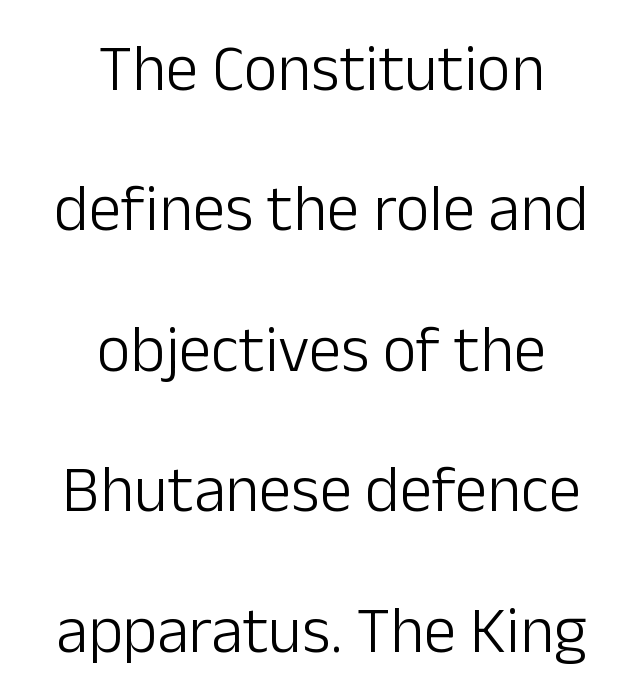
Q: Is the text bold? A: No.
Q: Is the text italic (slanted)? A: No, it is upright.
Q: Is the typeface a serif or a sans-serif typeface? A: Sans-serif.
Q: Is the text underlined? A: No.
Q: How is the paragraph aligned? A: Centered.
Q: Is the spacing between letters normal or unusually wide? A: Normal.
Q: Is the spacing between lines tight, normal or loose? A: Loose.
Q: Width (condensed, normal, or wide)? A: Normal.
Q: Stroke contrast? A: Low.
Q: x-height? A: Medium.
Q: Monospaced? A: No.
